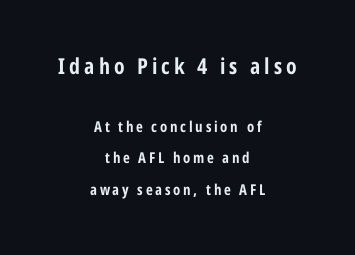
Q: Is the text bold? A: Yes.
Q: Is the text italic (slanted)? A: No, it is upright.
Q: Is the text underlined? A: No.
Q: How is the paragraph aligned? A: Centered.
Q: Is the spacing between lines tight, normal or loose? A: Loose.
Q: Which block of text is set in a larger size, the first (top) or the second (bottom)? A: The first (top) one.
